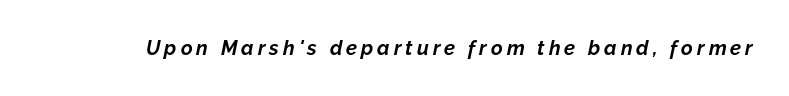
{"italic": "yes", "lean": "right", "slant_degrees": 12, "bold": "yes", "underline": "no", "letter_spacing": "wide", "letter_spacing_em": 0.2, "glyph_px": 20}
